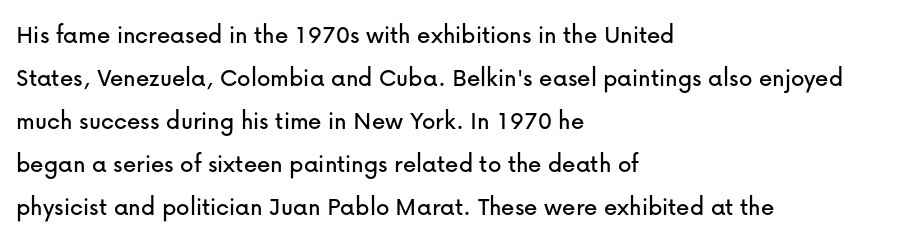
The image shows 27 px text type, upright; set left-aligned, normal line spacing (1.59x), normal letter spacing, not underlined.
